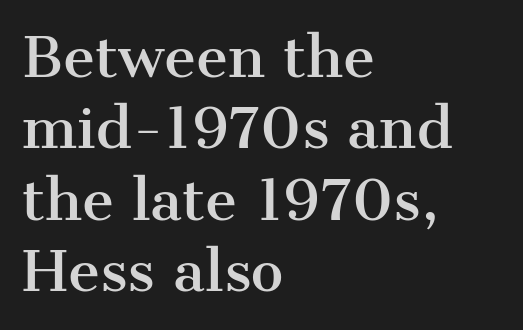
{"serif": "yes", "italic": "no", "width": "normal", "stroke_contrast": "medium", "x_height": "medium", "monospaced": "no", "underline": "no", "align": "left", "line_spacing": "normal", "line_spacing_ratio": 1.3, "letter_spacing": "normal", "letter_spacing_em": 0.0, "glyph_px": 55}
